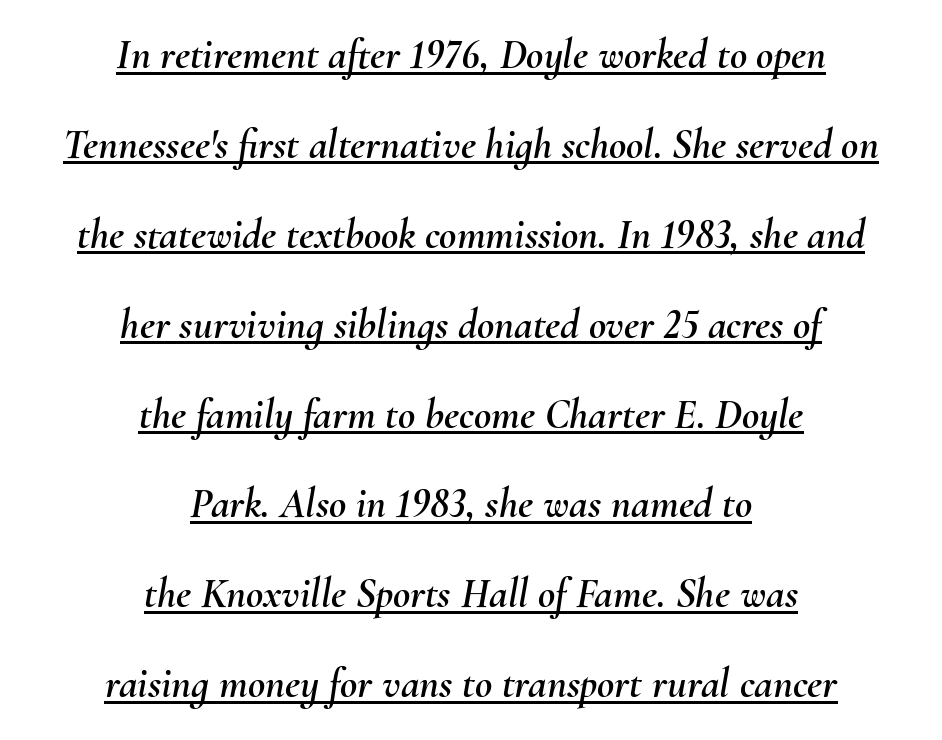
{"italic": "yes", "lean": "right", "slant_degrees": 10, "width": "normal", "stroke_contrast": "medium", "x_height": "small", "monospaced": "no", "underline": "yes", "align": "center", "line_spacing": "loose", "line_spacing_ratio": 2.14, "letter_spacing": "normal", "letter_spacing_em": 0.0, "glyph_px": 42}
